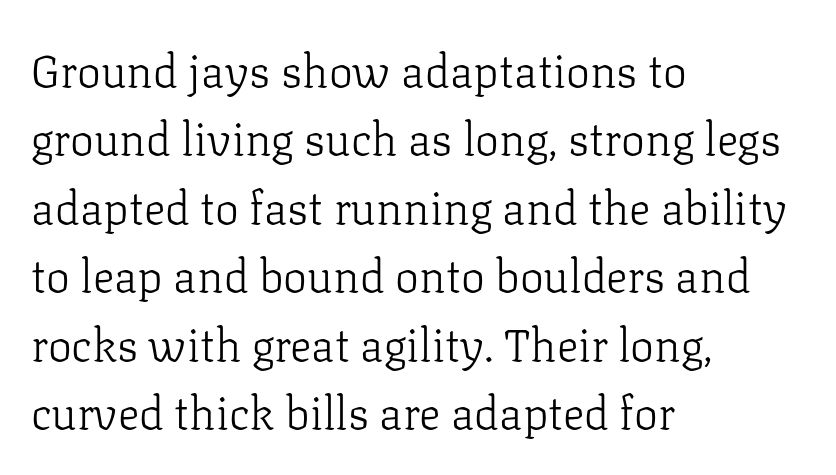
{"serif": "yes", "italic": "no", "bold": "no", "weight": "light", "width": "normal", "stroke_contrast": "low", "x_height": "medium", "monospaced": "no", "underline": "no", "align": "left", "line_spacing": "normal", "line_spacing_ratio": 1.52, "letter_spacing": "normal", "letter_spacing_em": 0.0, "glyph_px": 45}
